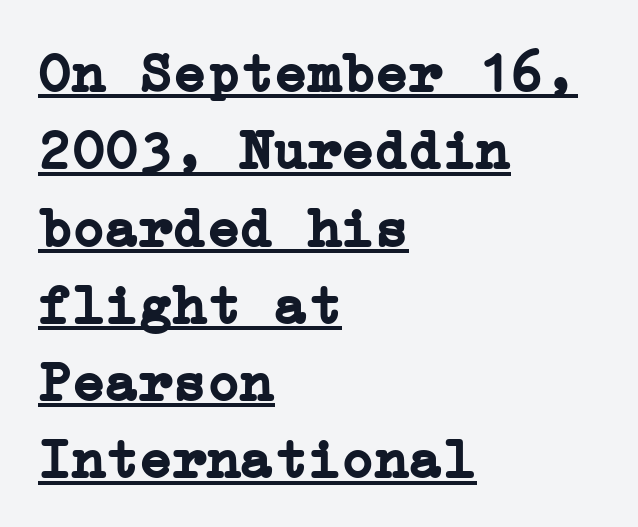
Q: Is the text bold? A: Yes.
Q: Is the text italic (slanted)? A: No, it is upright.
Q: Is the typeface a serif or a sans-serif typeface? A: Serif.
Q: Is the text underlined? A: Yes.
Q: How is the paragraph aligned? A: Left-aligned.
Q: Is the spacing between letters normal or unusually wide? A: Normal.
Q: Is the spacing between lines tight, normal or loose? A: Normal.
Q: Width (condensed, normal, or wide)? A: Normal.
Q: Stroke contrast? A: Low.
Q: x-height? A: Medium.
